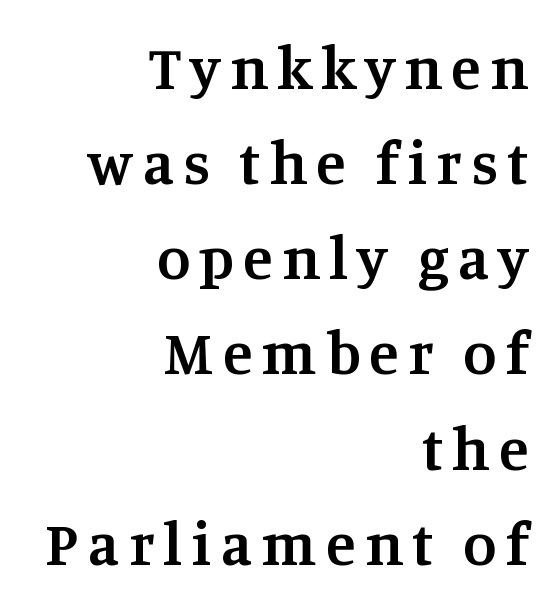
Check under the words: just untouched page. Typeset ragged left — the right edge is the straight one. Notice how the stems are strictly vertical — no italics here. Do the characters align in a grid? No, the font is proportional.
